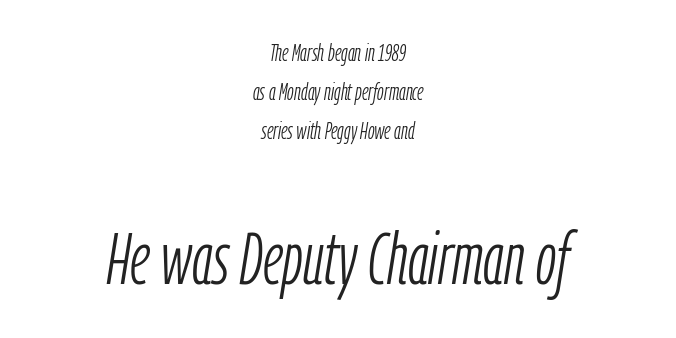
{"italic": "yes", "lean": "right", "slant_degrees": 9, "bold": "no", "weight": "light", "width": "condensed", "stroke_contrast": "low", "x_height": "medium", "monospaced": "no", "underline": "no", "align": "center", "line_spacing": "normal", "line_spacing_ratio": 1.63, "letter_spacing": "normal", "letter_spacing_em": 0.0, "larger_block": "second", "size_ratio": 3.04, "glyph_px": 73}
